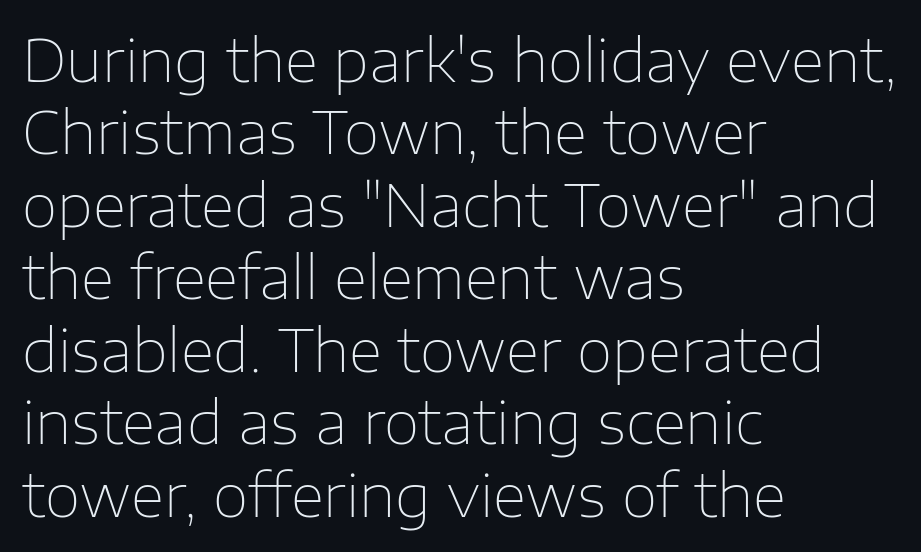
{"serif": "no", "italic": "no", "bold": "no", "weight": "thin", "width": "normal", "stroke_contrast": "low", "x_height": "medium", "monospaced": "no", "underline": "no", "align": "left", "line_spacing": "normal", "line_spacing_ratio": 1.25, "letter_spacing": "normal", "letter_spacing_em": 0.0, "glyph_px": 58}
